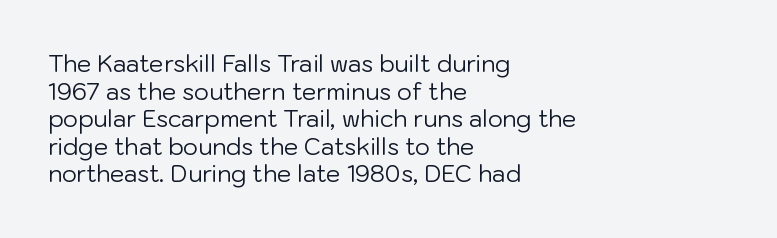
Q: Is the text bold? A: No.
Q: Is the text italic (slanted)? A: No, it is upright.
Q: Is the text underlined? A: No.
Q: How is the paragraph aligned? A: Left-aligned.
Q: Is the spacing between letters normal or unusually wide? A: Normal.
